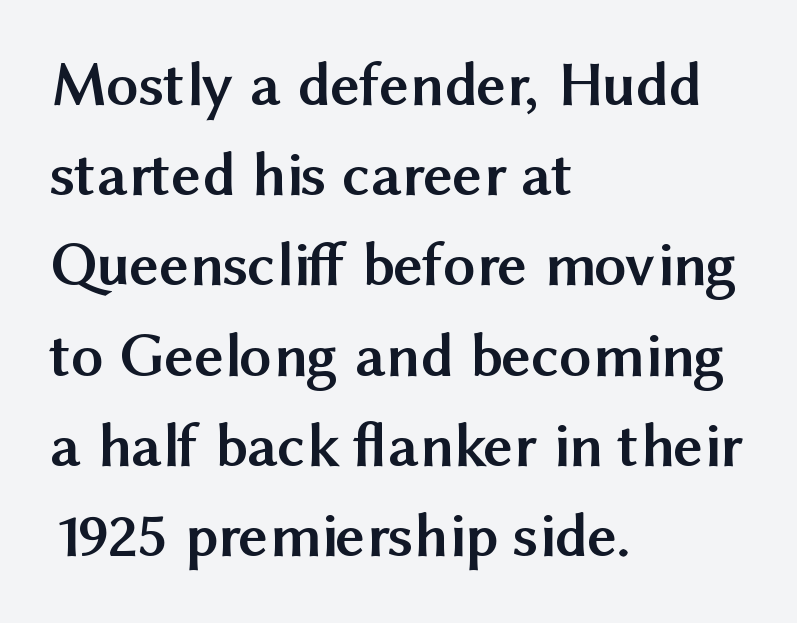
{"serif": "no", "italic": "no", "bold": "yes", "weight": "semibold", "width": "normal", "stroke_contrast": "medium", "x_height": "medium", "monospaced": "no", "underline": "no", "align": "left", "line_spacing": "normal", "line_spacing_ratio": 1.41, "letter_spacing": "normal", "letter_spacing_em": 0.0, "glyph_px": 64}
